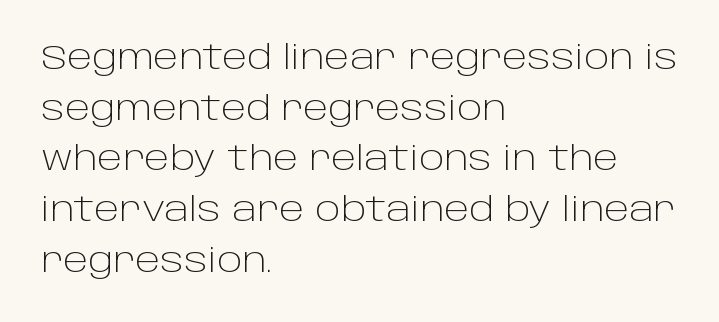
A classic flush-left, rag-right setting is used for this passage. The letters carry no serifs — their stems end cleanly without finishing strokes. Leading: standard. Is the letter spacing exaggerated? No — it looks like the ordinary default. Rendered with straight, roman letterforms.
